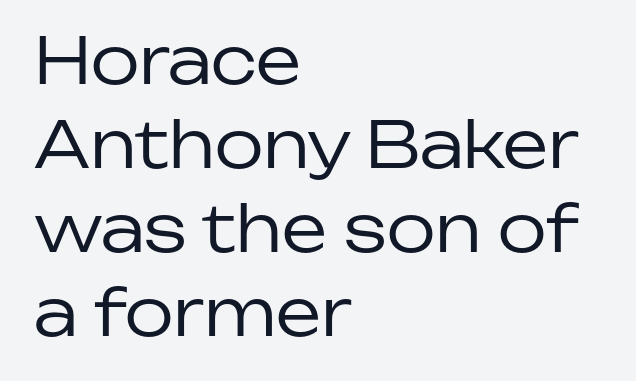
Q: Is the text bold? A: No.
Q: Is the text italic (slanted)? A: No, it is upright.
Q: Is the typeface a serif or a sans-serif typeface? A: Sans-serif.
Q: Is the text underlined? A: No.
Q: How is the paragraph aligned? A: Left-aligned.
Q: Is the spacing between letters normal or unusually wide? A: Normal.
Q: Is the spacing between lines tight, normal or loose? A: Normal.
Q: Width (condensed, normal, or wide)? A: Normal.
Q: Stroke contrast? A: Low.
Q: x-height? A: Medium.
Q: Monospaced? A: No.
